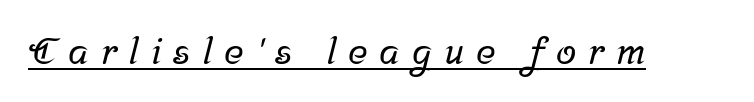
Q: Is the text underlined? A: Yes.
Q: Is the spacing between letters normal or unusually wide? A: Unusually wide.
Q: Width (condensed, normal, or wide)? A: Normal.
Q: Stroke contrast? A: Low.
Q: x-height? A: Medium.
Q: Monospaced? A: No.
